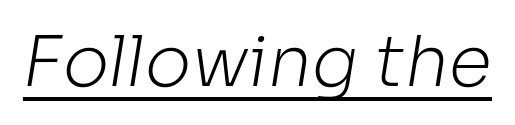
{"serif": "no", "bold": "no", "weight": "light", "width": "normal", "stroke_contrast": "low", "x_height": "medium", "monospaced": "no", "underline": "yes", "letter_spacing": "normal", "letter_spacing_em": 0.0, "glyph_px": 70}
